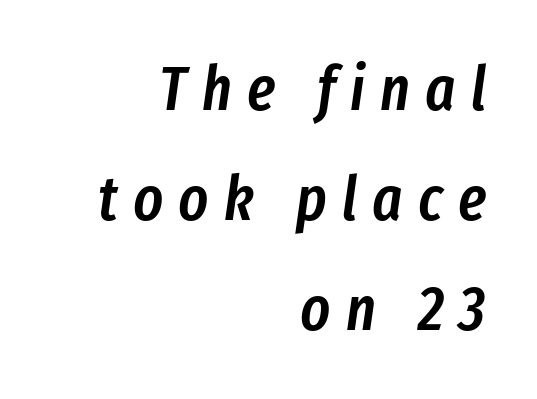
Each letter keeps its own natural width here, so spacing adapts to shape. The passage shown leans; its letterforms are oblique. Is the letter spacing exaggerated? Yes — the characters are pushed far apart. The compositor pushed each line to the right boundary. Is the type bold? Partly — it's a semibold, heavier than regular but not fully bold.
